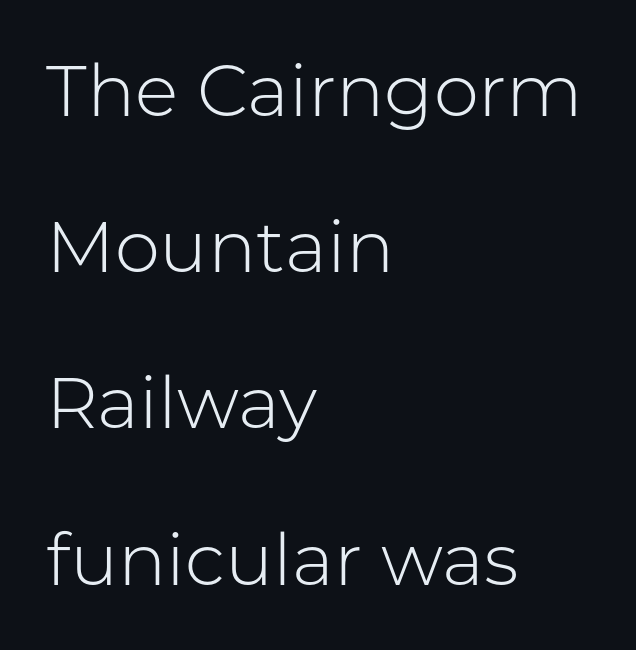
{"serif": "no", "italic": "no", "bold": "no", "weight": "light", "width": "normal", "stroke_contrast": "low", "x_height": "medium", "monospaced": "no", "underline": "no", "align": "left", "line_spacing": "loose", "line_spacing_ratio": 2.17, "letter_spacing": "normal", "letter_spacing_em": 0.0, "glyph_px": 72}
